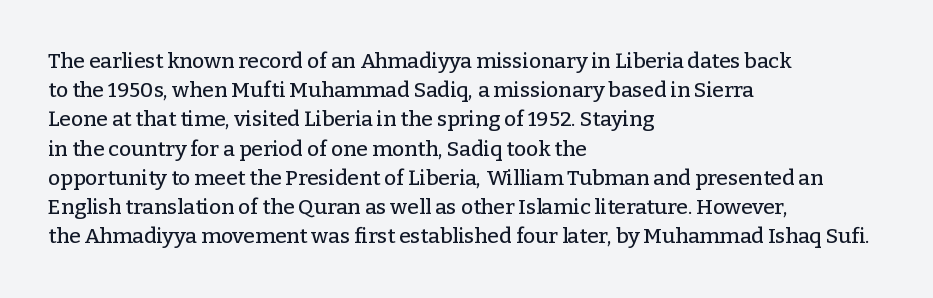
Each word holds together tightly as a unit, with standard inter-letter gaps. Left-aligned paragraph, ragged on the right. The vertical gap from one line to the next is medium. Nope, not italic — everything's standing straight. Check the space under the baseline: it is left empty.
